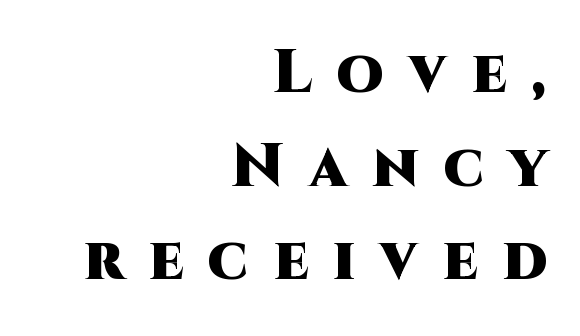
The zone under the glyphs is completely vacant. The space between consecutive lines is moderate. Is the block centered? No — it sits flush against the right margin. Style check: upright. This sample has the flowing, uneven cadence of proportional lettering. The tracking reads as deliberately expanded to a designer's eye.
